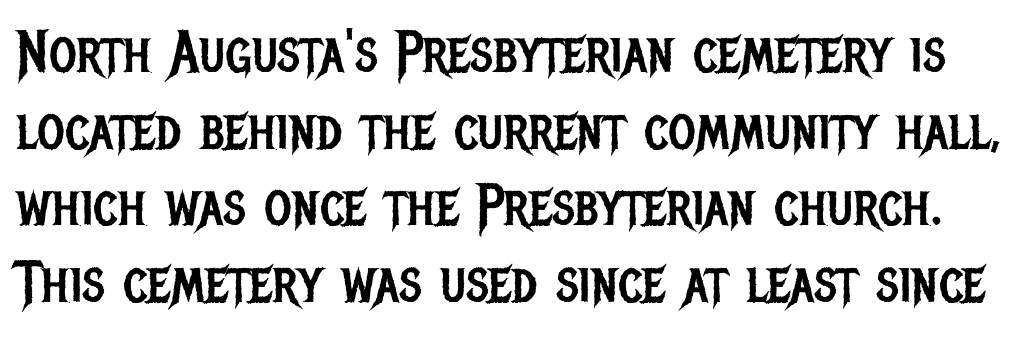
The image shows 59 px regular-weight, condensed sans-serif type, upright; set normal line spacing (1.3x), normal letter spacing, not underlined; low stroke contrast and a large x-height.
